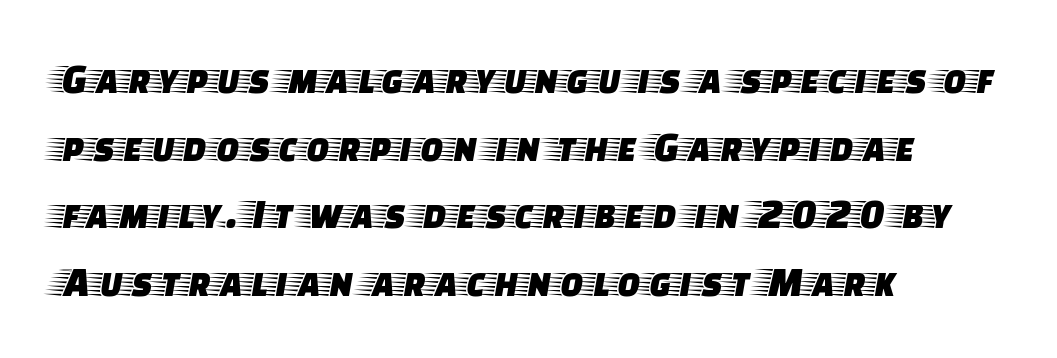
Q: Is the text italic (slanted)? A: Yes.
Q: Is the typeface a serif or a sans-serif typeface? A: Serif.
Q: Is the text underlined? A: No.
Q: How is the paragraph aligned? A: Left-aligned.
Q: Is the spacing between letters normal or unusually wide? A: Normal.
Q: Is the spacing between lines tight, normal or loose? A: Normal.
Q: Width (condensed, normal, or wide)? A: Wide.
Q: Stroke contrast? A: Low.
Q: x-height? A: Large.
Q: Monospaced? A: No.
